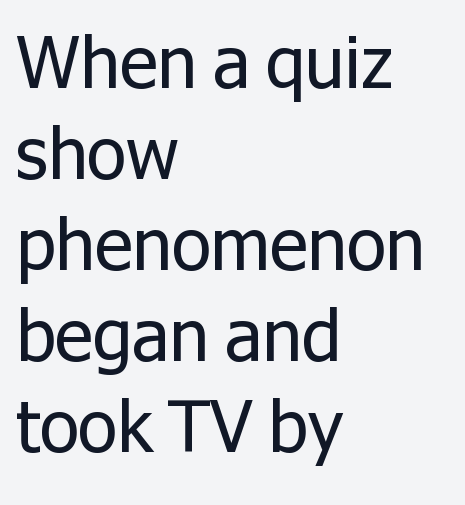
{"serif": "no", "italic": "no", "bold": "no", "weight": "regular", "width": "normal", "stroke_contrast": "low", "x_height": "medium", "monospaced": "no", "underline": "no", "align": "left", "line_spacing": "normal", "line_spacing_ratio": 1.28, "letter_spacing": "normal", "letter_spacing_em": 0.0, "glyph_px": 71}
